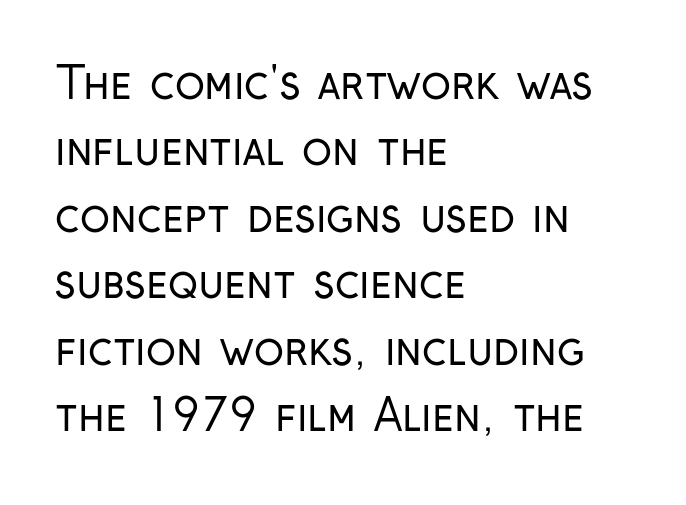
A bare baseline throughout the passage. Do the characters align in a grid? No, the font is proportional. This sample uses a sans-serif face. Italic? Not at all — the glyphs are vertical.
